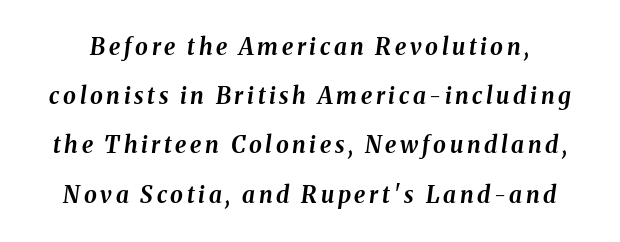
{"italic": "yes", "lean": "right", "slant_degrees": 8, "bold": "yes", "underline": "no", "line_spacing": "loose", "line_spacing_ratio": 2.14, "glyph_px": 23}
